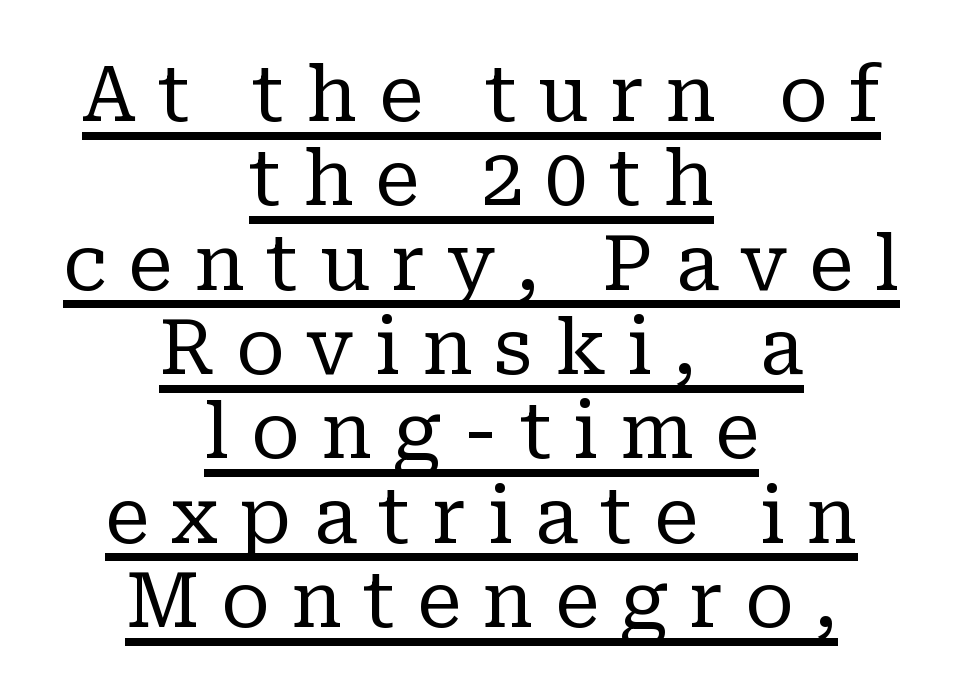
{"serif": "yes", "italic": "no", "bold": "no", "weight": "regular", "width": "normal", "stroke_contrast": "low", "x_height": "medium", "monospaced": "no", "underline": "yes", "align": "center", "line_spacing": "tight", "line_spacing_ratio": 1.11, "letter_spacing": "wide", "letter_spacing_em": 0.28, "glyph_px": 76}
